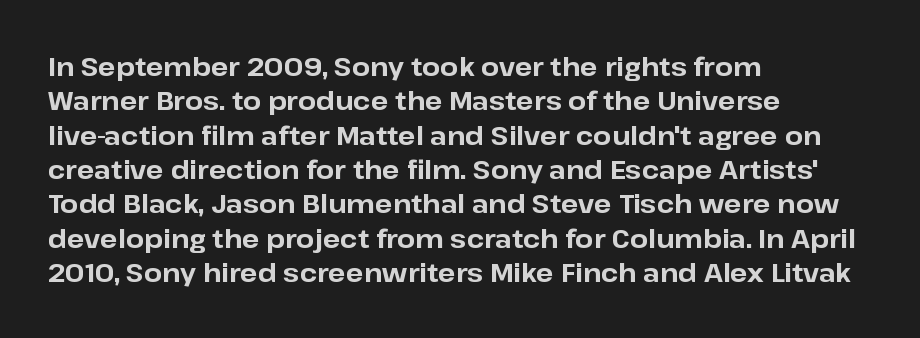
The image shows 26 px bold type, upright; set left-aligned, normal line spacing (1.32x), normal letter spacing, not underlined.
